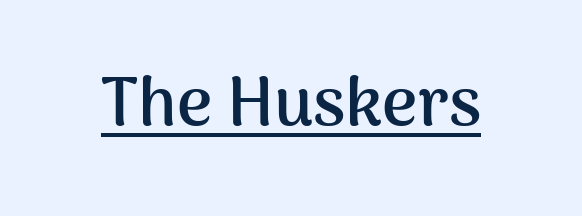
A typesetter would label this face a sans. The type is set solid horizontally, with unmodified tracking. The type sits square on the baseline with zero lean. Thick stems and heavy bowls — unmistakably bold. The face used here is proportionally spaced, like ordinary book or web type.
